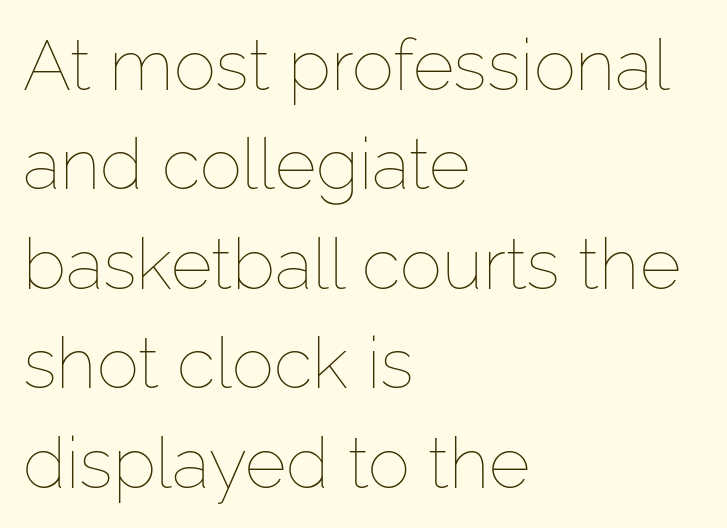
Q: Is the text bold? A: No.
Q: Is the text italic (slanted)? A: No, it is upright.
Q: Is the text underlined? A: No.
Q: How is the paragraph aligned? A: Left-aligned.
Q: Is the spacing between letters normal or unusually wide? A: Normal.
Q: Is the spacing between lines tight, normal or loose? A: Normal.
Q: Width (condensed, normal, or wide)? A: Normal.
Q: Stroke contrast? A: Low.
Q: x-height? A: Medium.
Q: Monospaced? A: No.
